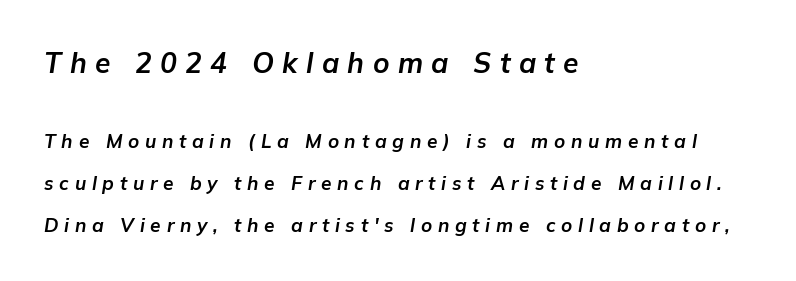
The image shows 28 px bold type, italic (leaning right); set left-aligned, loose line spacing (2.2x), unusually wide letter spacing (+0.3 em), not underlined; the first (top) block is 1.47x larger; low stroke contrast and a medium x-height.
